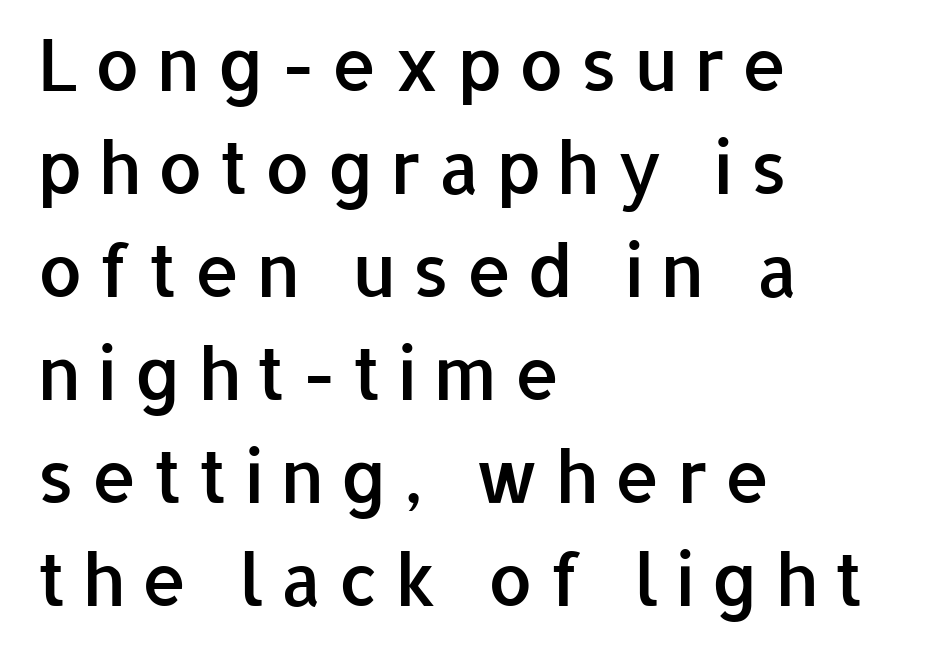
Posture: straight, roman, zero tilt. You could not count columns in this text — the font is proportionally spaced. The string is rendered with underlining switched off. Is this a sans? Yes — the strokes have no serifs.
